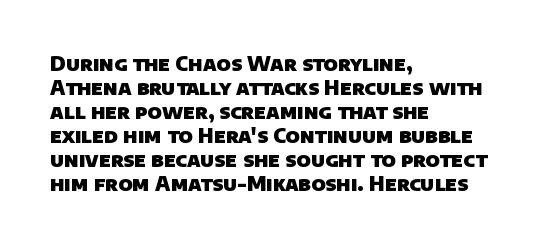
In terms of letterspacing, this is plain default setting. Beneath every word, the page is bare. Leftover space on each line is placed entirely after the last word. The characters look thick and weighty, a clear bold.
